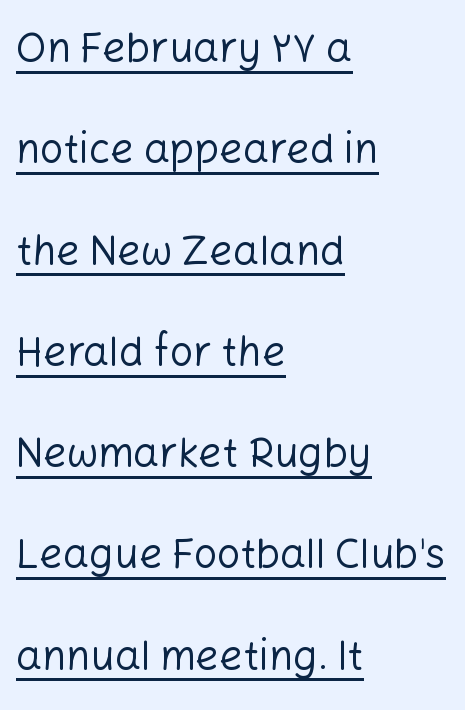
The image shows 41 px regular-weight sans-serif type, upright; set left-aligned, loose line spacing (2.47x), normal letter spacing, underlined; low stroke contrast and a medium x-height.
